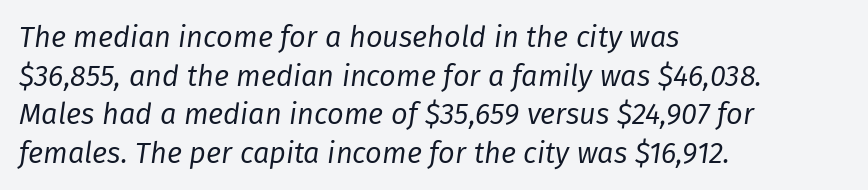
Nobody touched the tracking dial on this one. Line spacing here is normal. Character widths vary here, with narrow letters taking less room than wide ones. Weight: not bold — regular or lighter. If you drew a ruler down the left edge, every line would touch it. The gap between lines stays unmarked.
